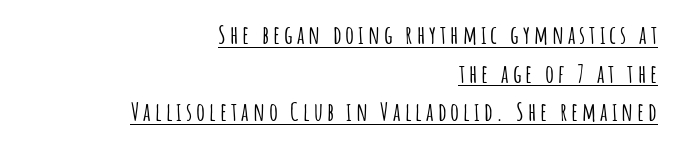
Q: Is the text italic (slanted)? A: No, it is upright.
Q: Is the text underlined? A: Yes.
Q: How is the paragraph aligned? A: Right-aligned.
Q: Is the spacing between lines tight, normal or loose? A: Normal.
